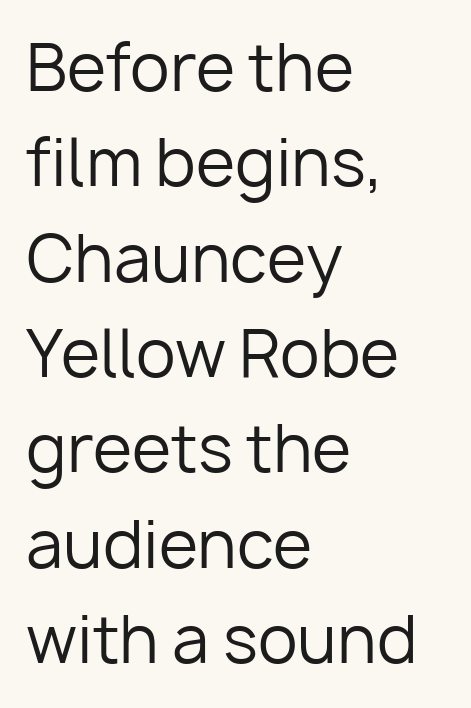
Q: Is the text bold? A: No.
Q: Is the text italic (slanted)? A: No, it is upright.
Q: Is the typeface a serif or a sans-serif typeface? A: Sans-serif.
Q: Is the text underlined? A: No.
Q: How is the paragraph aligned? A: Left-aligned.
Q: Is the spacing between letters normal or unusually wide? A: Normal.
Q: Is the spacing between lines tight, normal or loose? A: Normal.
Q: Width (condensed, normal, or wide)? A: Normal.
Q: Stroke contrast? A: Low.
Q: x-height? A: Medium.
Q: Monospaced? A: No.
